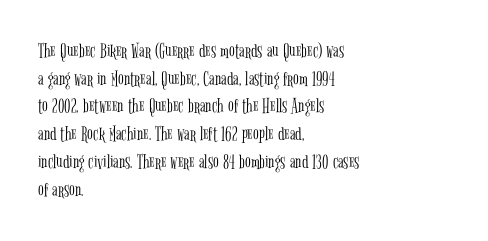
Every stem runs plumb, perpendicular to the baseline. Leftover space on each line is placed entirely after the last word. Check the space under the baseline: it is left empty. This reads as an unemphasized weight, regular at the heaviest. Caption: standard tracking, unaltered.
